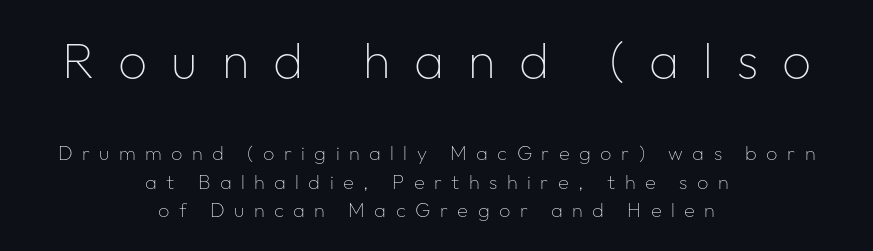
Q: Is the text bold? A: No.
Q: Is the text italic (slanted)? A: No, it is upright.
Q: Is the typeface a serif or a sans-serif typeface? A: Sans-serif.
Q: Is the text underlined? A: No.
Q: How is the paragraph aligned? A: Centered.
Q: Is the spacing between letters normal or unusually wide? A: Unusually wide.
Q: Is the spacing between lines tight, normal or loose? A: Normal.
Q: Which block of text is set in a larger size, the first (top) or the second (bottom)? A: The first (top) one.
Q: Width (condensed, normal, or wide)? A: Normal.
Q: Stroke contrast? A: Low.
Q: x-height? A: Medium.
Q: Monospaced? A: No.
